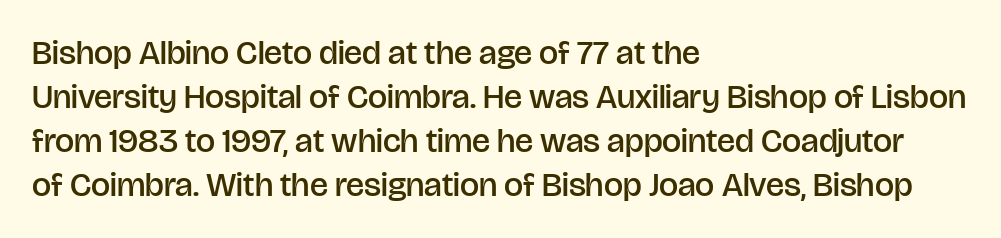
These lines stack with their left ends in a neat column. Serifs: no, the terminals of the letterforms are clean. Moderately thickened strokes mark this as semibold type. Every stem runs plumb, perpendicular to the baseline. Tracking value appears to be zero — textbook default spacing.
